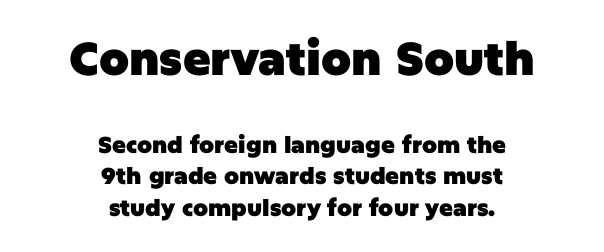
Style check: upright. Leading matches the norm, producing a regular column. Any mark beneath the type? The region is blank. These lines stack symmetrically, like a column narrowing and widening about its center. Look at the stroke-to-counter ratio: heavy, a bold.
